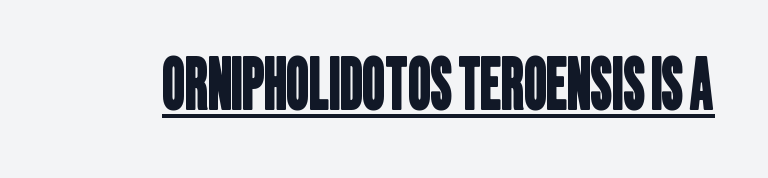
The image shows 70 px condensed sans-serif type; set normal letter spacing, underlined; low stroke contrast and a large x-height.
